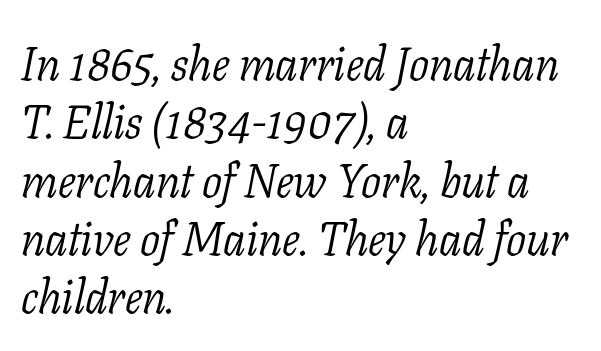
The image shows 47 px light serif type, italic (leaning right); set left-aligned, line spacing 1.24x, normal letter spacing, not underlined; low stroke contrast and a medium x-height.
